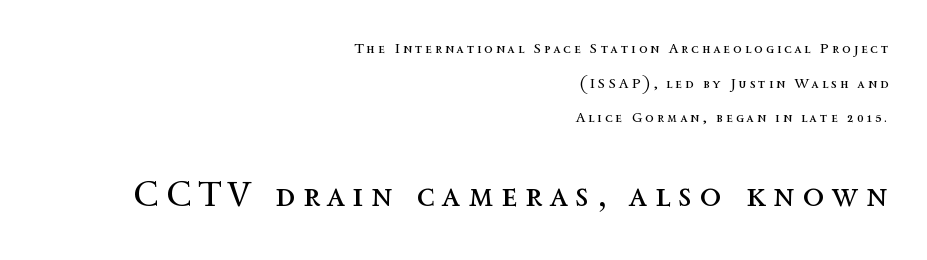
Q: Is the text bold? A: No.
Q: Is the text italic (slanted)? A: No, it is upright.
Q: Is the text underlined? A: No.
Q: How is the paragraph aligned? A: Right-aligned.
Q: Is the spacing between letters normal or unusually wide? A: Unusually wide.
Q: Is the spacing between lines tight, normal or loose? A: Loose.
Q: Which block of text is set in a larger size, the first (top) or the second (bottom)? A: The second (bottom) one.
Q: Width (condensed, normal, or wide)? A: Normal.
Q: x-height? A: Medium.
Q: Monospaced? A: No.
